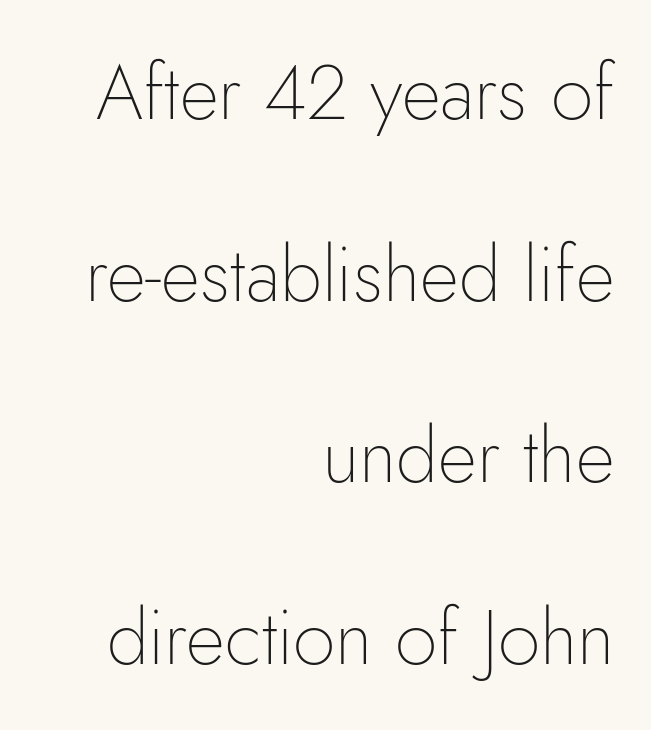
{"serif": "no", "italic": "no", "bold": "no", "weight": "thin", "width": "normal", "stroke_contrast": "low", "x_height": "small", "monospaced": "no", "underline": "no", "align": "right", "line_spacing": "loose", "line_spacing_ratio": 2.39, "letter_spacing": "normal", "letter_spacing_em": 0.0, "glyph_px": 76}
